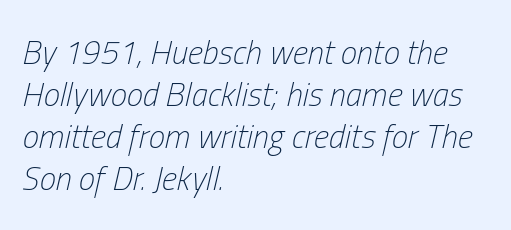
{"italic": "yes", "lean": "right", "slant_degrees": 13, "bold": "no", "weight": "light", "width": "condensed", "stroke_contrast": "low", "x_height": "medium", "monospaced": "no", "underline": "no", "align": "left", "line_spacing": "normal", "line_spacing_ratio": 1.27, "letter_spacing": "normal", "letter_spacing_em": 0.0, "glyph_px": 33}
